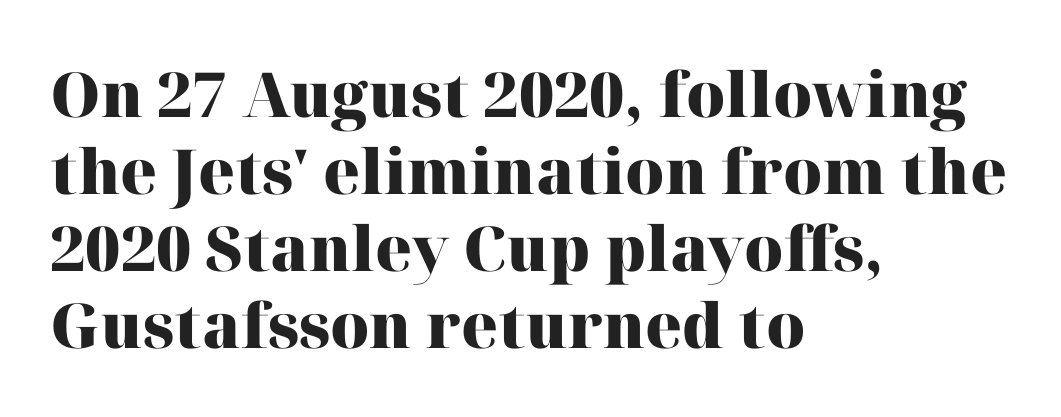
Q: Is the text bold? A: Yes.
Q: Is the text italic (slanted)? A: No, it is upright.
Q: Is the typeface a serif or a sans-serif typeface? A: Serif.
Q: Is the text underlined? A: No.
Q: How is the paragraph aligned? A: Left-aligned.
Q: Is the spacing between letters normal or unusually wide? A: Normal.
Q: Width (condensed, normal, or wide)? A: Normal.
Q: Stroke contrast? A: High.
Q: x-height? A: Medium.
Q: Monospaced? A: No.
